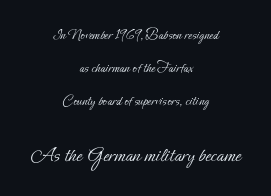
Q: Is the text bold? A: No.
Q: Is the text italic (slanted)? A: Yes.
Q: Is the text underlined? A: No.
Q: How is the paragraph aligned? A: Centered.
Q: Is the spacing between letters normal or unusually wide? A: Normal.
Q: Is the spacing between lines tight, normal or loose? A: Loose.
Q: Which block of text is set in a larger size, the first (top) or the second (bottom)? A: The second (bottom) one.
